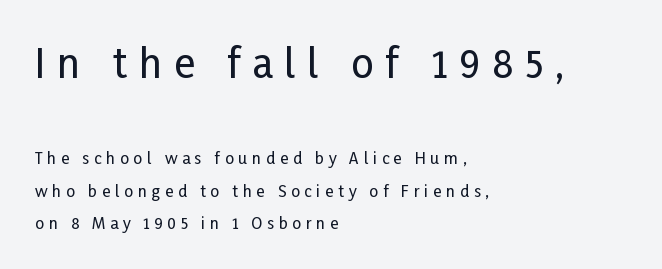
Q: Is the text italic (slanted)? A: No, it is upright.
Q: Is the typeface a serif or a sans-serif typeface? A: Sans-serif.
Q: Is the text underlined? A: No.
Q: How is the paragraph aligned? A: Left-aligned.
Q: Is the spacing between letters normal or unusually wide? A: Unusually wide.
Q: Is the spacing between lines tight, normal or loose? A: Loose.
Q: Which block of text is set in a larger size, the first (top) or the second (bottom)? A: The first (top) one.
Q: Width (condensed, normal, or wide)? A: Condensed.
Q: Stroke contrast? A: Low.
Q: x-height? A: Medium.
Q: Monospaced? A: No.
